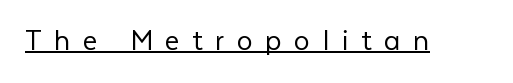
{"serif": "no", "italic": "no", "bold": "no", "weight": "light", "width": "normal", "stroke_contrast": "low", "x_height": "medium", "monospaced": "no", "underline": "yes", "letter_spacing": "wide", "letter_spacing_em": 0.39, "glyph_px": 32}
